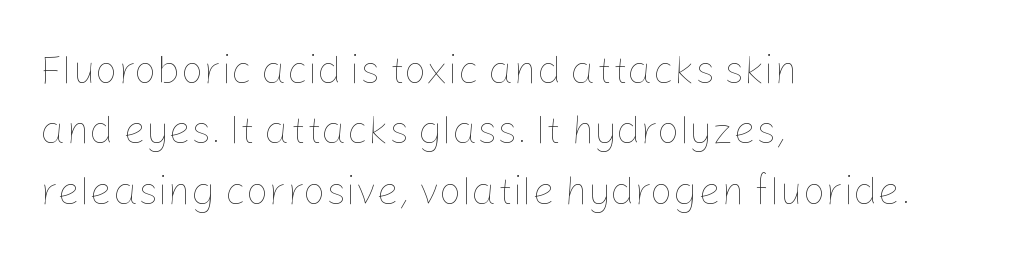
{"italic": "no", "bold": "no", "weight": "thin", "width": "normal", "stroke_contrast": "low", "x_height": "medium", "monospaced": "no", "underline": "no", "align": "left", "line_spacing": "normal", "line_spacing_ratio": 1.51, "letter_spacing": "normal", "letter_spacing_em": 0.0, "glyph_px": 40}
